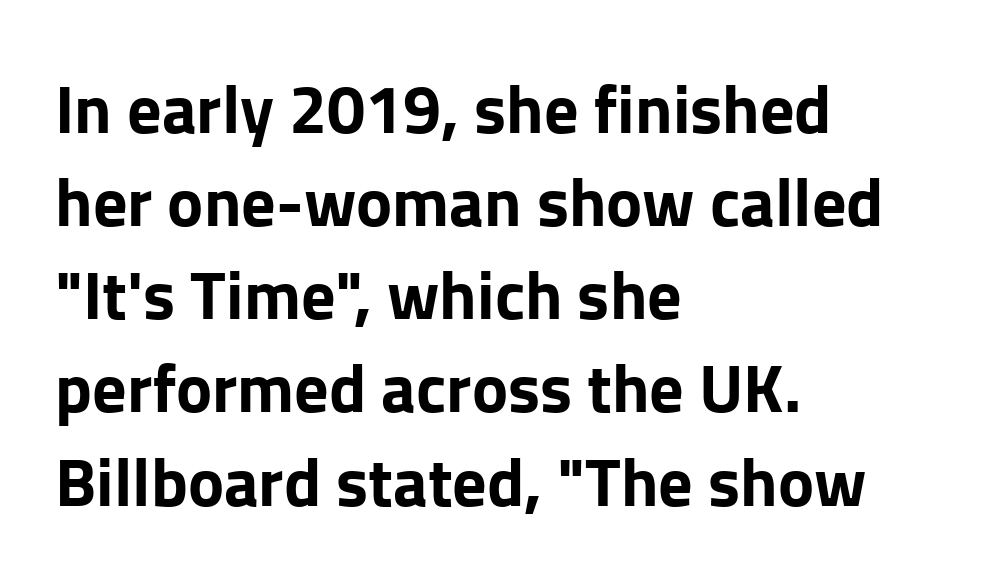
The image shows 68 px bold sans-serif type, upright; set left-aligned, normal line spacing (1.37x), normal letter spacing, not underlined; low stroke contrast and a medium x-height.
